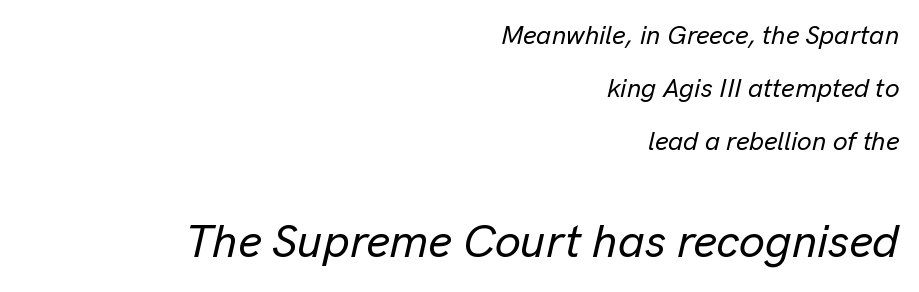
The image shows 46 px text type, italic (leaning right); set right-aligned, loose line spacing (2.03x), normal letter spacing, not underlined; the second (bottom) block is 1.77x larger; low stroke contrast and a medium x-height.
